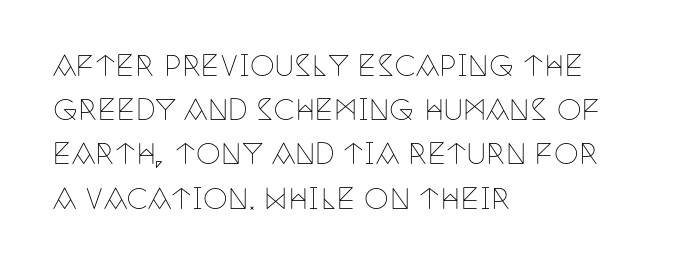
In terms of letterform style, serifs are clearly present. You could not count columns in this text — the font is proportionally spaced. Vertically, the passage feels balanced, rows spaced as you'd expect. Only glyphs here, with clear space below each row. How are the letters spaced? Ordinarily, with no added tracking. In CSS terms this would be text-align: left.
